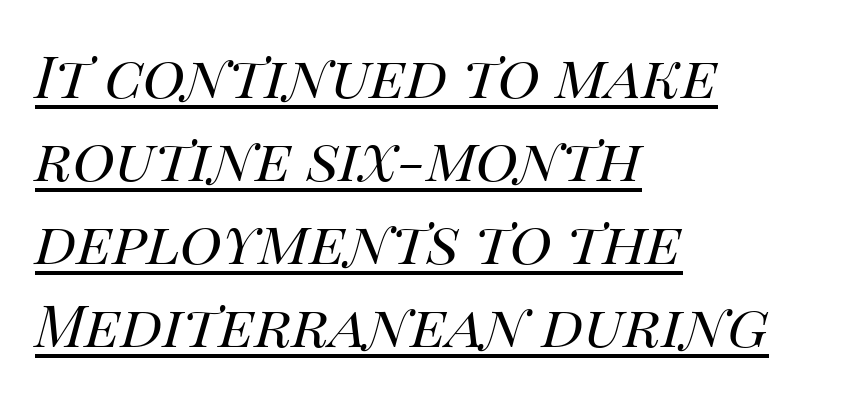
The image shows 58 px regular-weight type, italic (leaning right); set left-aligned, normal line spacing (1.43x), normal letter spacing, underlined; high stroke contrast and a large x-height.
